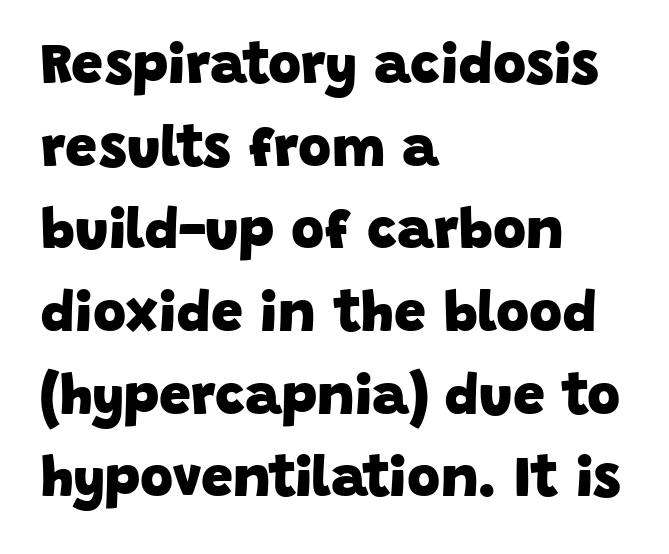
Q: Is the text bold? A: Yes.
Q: Is the typeface a serif or a sans-serif typeface? A: Sans-serif.
Q: Is the text underlined? A: No.
Q: How is the paragraph aligned? A: Left-aligned.
Q: Is the spacing between letters normal or unusually wide? A: Normal.
Q: Is the spacing between lines tight, normal or loose? A: Normal.
Q: Width (condensed, normal, or wide)? A: Normal.
Q: Stroke contrast? A: Low.
Q: x-height? A: Large.
Q: Monospaced? A: No.
